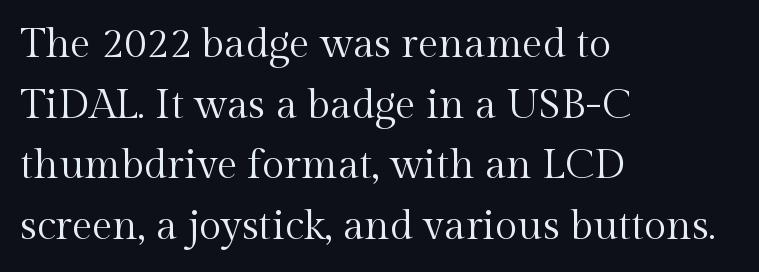
{"serif": "yes", "italic": "no", "bold": "no", "weight": "regular", "width": "normal", "x_height": "medium", "monospaced": "no", "underline": "no", "align": "left", "line_spacing": "normal", "line_spacing_ratio": 1.48, "letter_spacing": "normal", "letter_spacing_em": 0.0, "glyph_px": 41}
